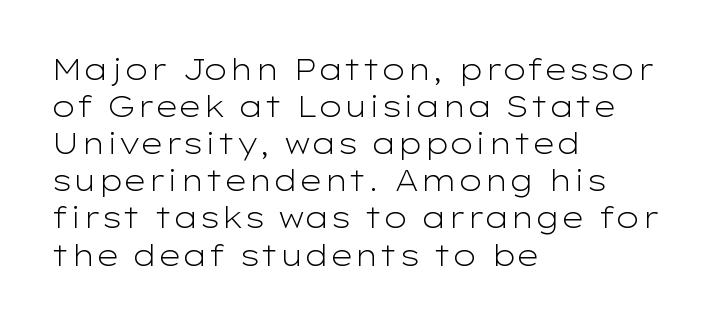
The passage is arranged the way most books set body copy — flush left. Is the letter spacing exaggerated? No — it looks like the ordinary default. The space beneath each line is pristine and unruled. The characters are drawn with everyday or finer stroke widths.
